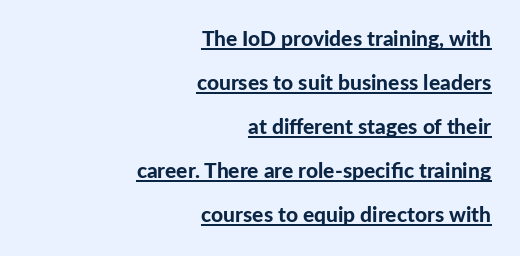
{"italic": "no", "bold": "yes", "underline": "yes", "align": "right", "line_spacing": "loose", "line_spacing_ratio": 2.09, "letter_spacing": "normal", "letter_spacing_em": 0.0, "glyph_px": 21}
